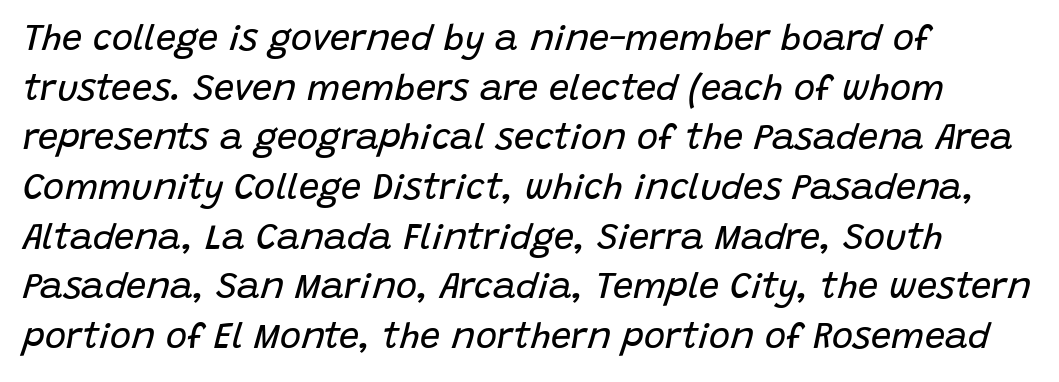
Weight class: somewhere from thin through regular. This sample has the flowing, uneven cadence of proportional lettering. The rendering keeps characters at their native spacing. Plain, unruled lines of type. Line beginnings align vertically; line endings do not.
